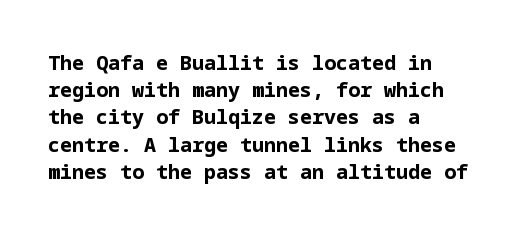
Vertical strokes here are truly vertical. Line spacing here is normal. The rendering anchors every line to the left-hand side. Short note: letters normally spaced. Has an underline been added? It has not. The sample has been set heavy, in full bold.
